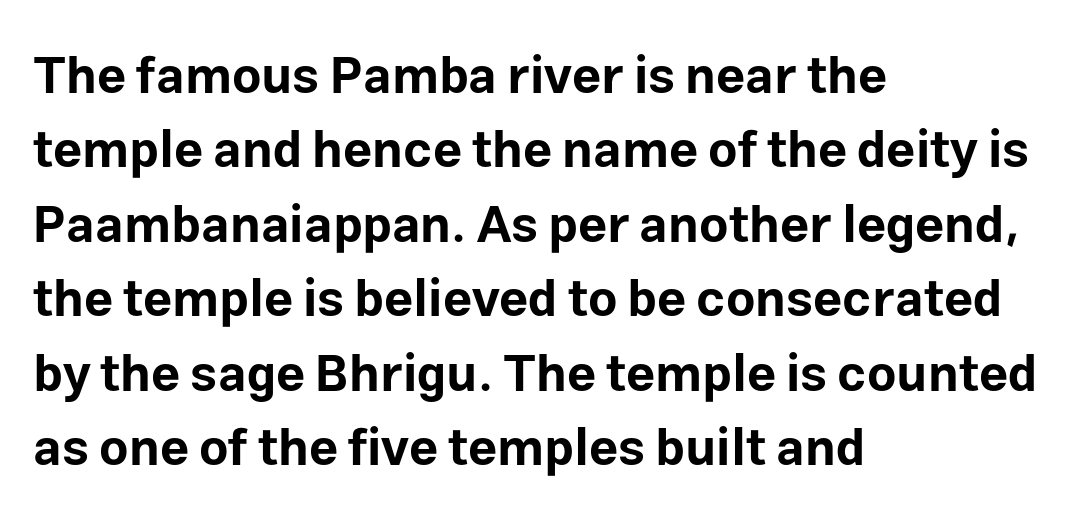
{"serif": "no", "italic": "no", "bold": "yes", "weight": "bold", "width": "normal", "stroke_contrast": "low", "x_height": "medium", "monospaced": "no", "underline": "no", "align": "left", "line_spacing": "normal", "line_spacing_ratio": 1.46, "letter_spacing": "normal", "letter_spacing_em": 0.0, "glyph_px": 51}
